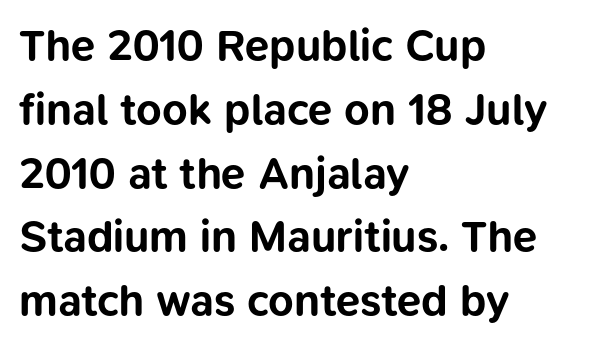
The rows are spaced the way most documents space them. The compositor pushed each line to the left boundary. Note: no serifs on the glyphs. The area under the type is left untouched. These lines are rendered in a variable-pitch font. Upright lettering throughout.
